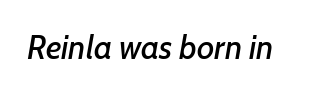
Here the designer chose a conventional face with non-uniform glyph widths. This sample uses an oblique cut, with every glyph tilted off the vertical. A clean baseline with only descenders dipping below it. Honestly, the letter spacing is just normal — you wouldn't notice it.
